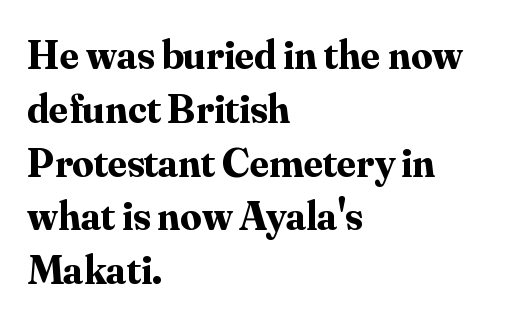
The image shows 42 px bold serif type, upright; set left-aligned, normal line spacing (1.28x), normal letter spacing, not underlined; medium stroke contrast and a small x-height.
